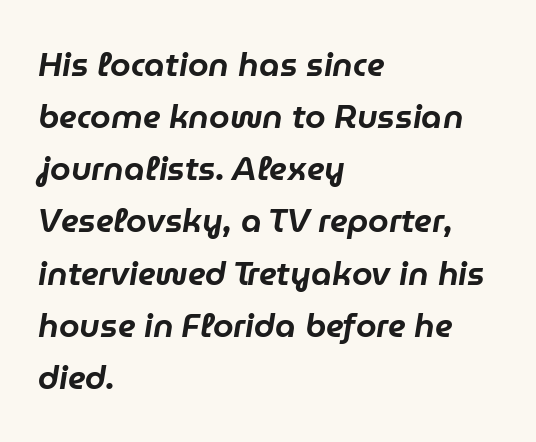
{"italic": "yes", "lean": "right", "slant_degrees": 9, "width": "normal", "stroke_contrast": "low", "x_height": "medium", "monospaced": "no", "underline": "no", "align": "left", "line_spacing": "normal", "line_spacing_ratio": 1.58, "letter_spacing": "normal", "letter_spacing_em": 0.0, "glyph_px": 33}
